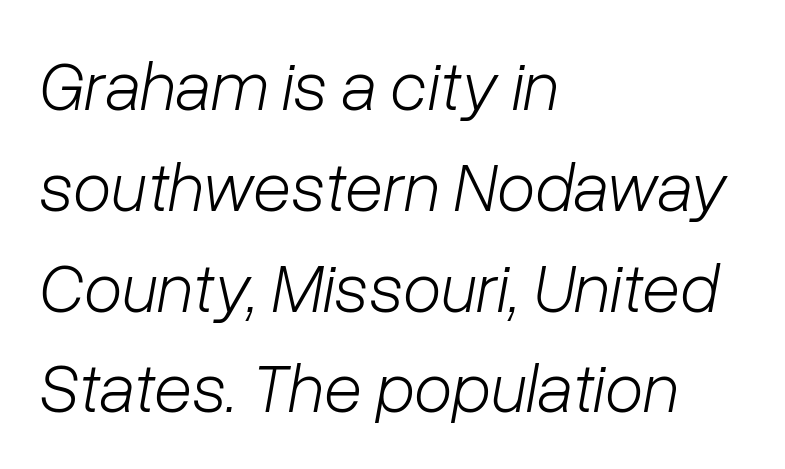
The image shows 70 px light type, italic (leaning right); set left-aligned, normal line spacing (1.44x), normal letter spacing, not underlined; low stroke contrast and a medium x-height.
